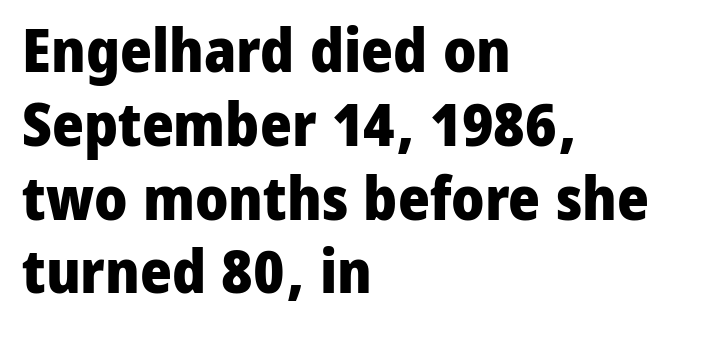
A typesetter would call this zero additional tracking. The space beneath each line is pristine and unruled. The paragraph shown leans on its left margin. Typographically, this falls in the sans-serif category. Set as a true bold cut, around the 700 mark.
